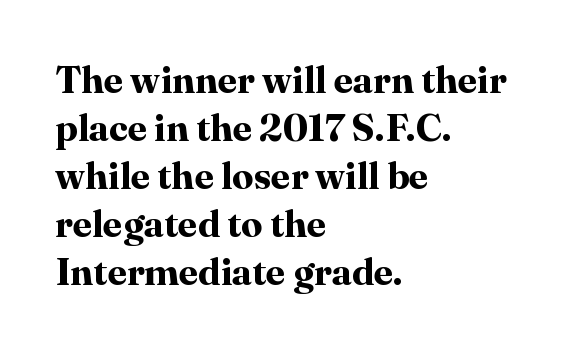
Every character sits straight up, as roman type does. A typesetter would call this zero additional tracking. The rows are spaced the way most documents space them. Here the designer chose a conventional face with non-uniform glyph widths. Check under the words: just untouched page. In CSS terms this would be text-align: left.
